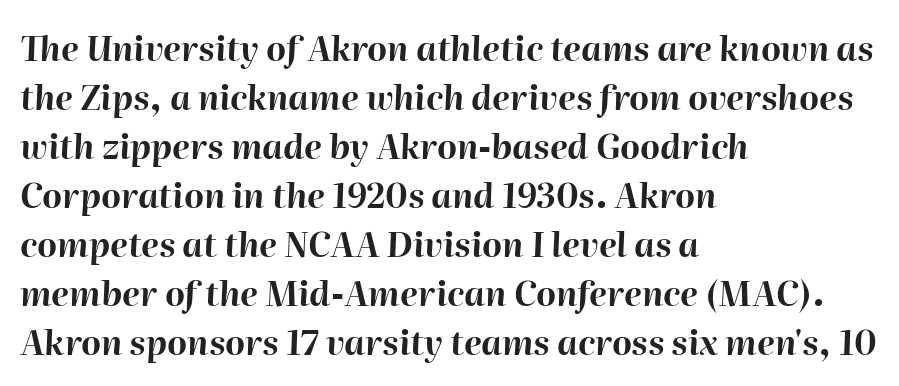
What's the leading like? Ordinary, nothing unusual. The space directly below the letters is spotless. You could not count columns in this text — the font is proportionally spaced. It's the slanting kind of type. Which margin do the lines hug? The left one — the right edge is uneven.
